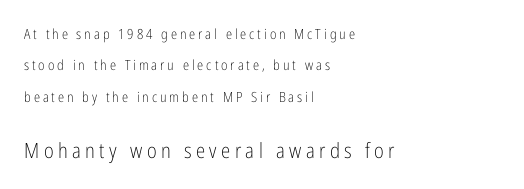
Q: Is the text bold? A: No.
Q: Is the text italic (slanted)? A: No, it is upright.
Q: Is the text underlined? A: No.
Q: How is the paragraph aligned? A: Left-aligned.
Q: Is the spacing between letters normal or unusually wide? A: Unusually wide.
Q: Is the spacing between lines tight, normal or loose? A: Loose.
Q: Which block of text is set in a larger size, the first (top) or the second (bottom)? A: The second (bottom) one.
